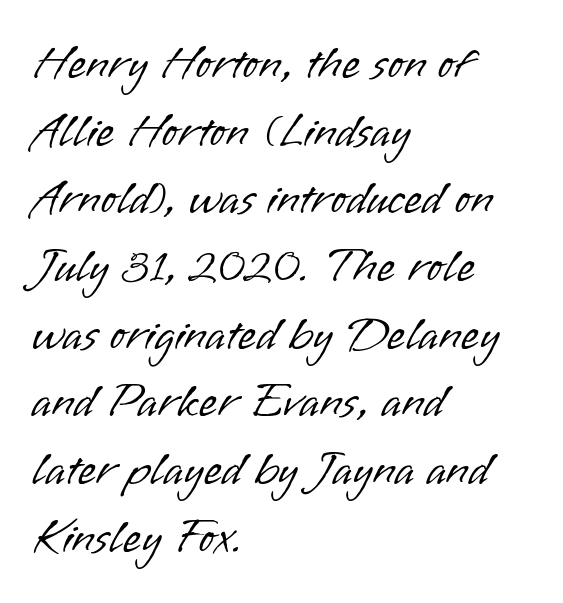
{"serif": "no", "bold": "no", "weight": "light", "width": "normal", "stroke_contrast": "low", "x_height": "small", "monospaced": "no", "underline": "no", "align": "left", "line_spacing": "normal", "line_spacing_ratio": 1.44, "letter_spacing": "normal", "letter_spacing_em": 0.0, "glyph_px": 47}
